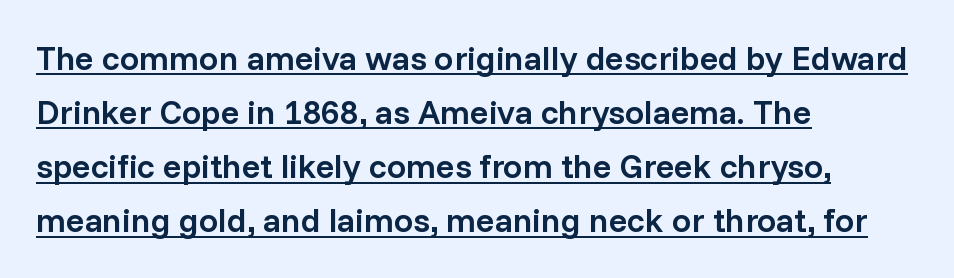
{"serif": "no", "italic": "no", "bold": "semi", "weight": "semibold", "width": "normal", "stroke_contrast": "low", "x_height": "medium", "monospaced": "no", "underline": "yes", "align": "left", "line_spacing": "normal", "line_spacing_ratio": 1.59, "letter_spacing": "normal", "letter_spacing_em": 0.0, "glyph_px": 34}
